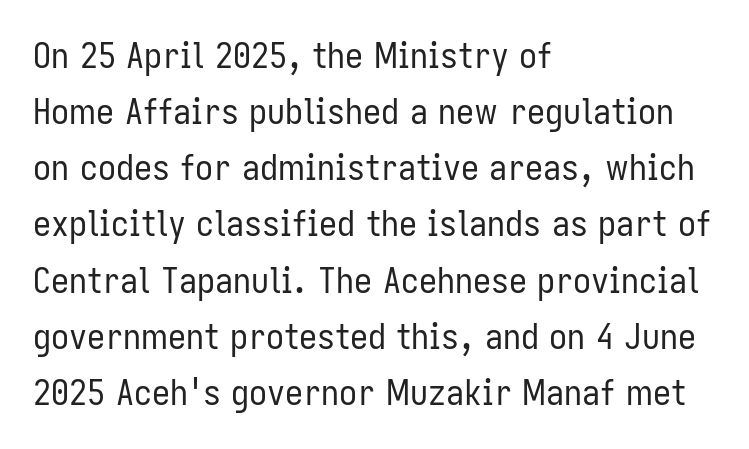
{"serif": "no", "italic": "no", "bold": "no", "weight": "regular", "width": "condensed", "stroke_contrast": "low", "x_height": "medium", "monospaced": "no", "underline": "no", "align": "left", "line_spacing": "normal", "line_spacing_ratio": 1.56, "letter_spacing": "normal", "letter_spacing_em": 0.0, "glyph_px": 36}
